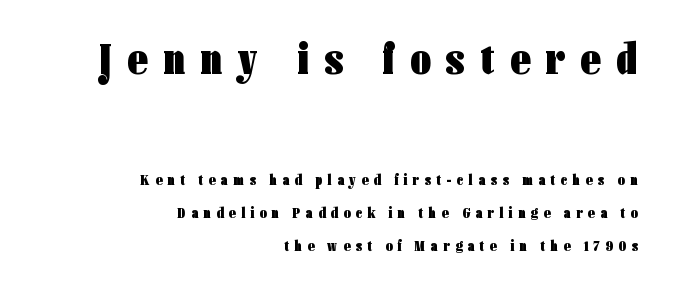
{"serif": "no", "italic": "no", "bold": "yes", "weight": "heavy", "width": "condensed", "stroke_contrast": "low", "x_height": "medium", "monospaced": "no", "underline": "no", "align": "right", "line_spacing": "loose", "line_spacing_ratio": 2.2, "letter_spacing": "wide", "letter_spacing_em": 0.36, "larger_block": "first", "size_ratio": 2.93, "glyph_px": 44}
